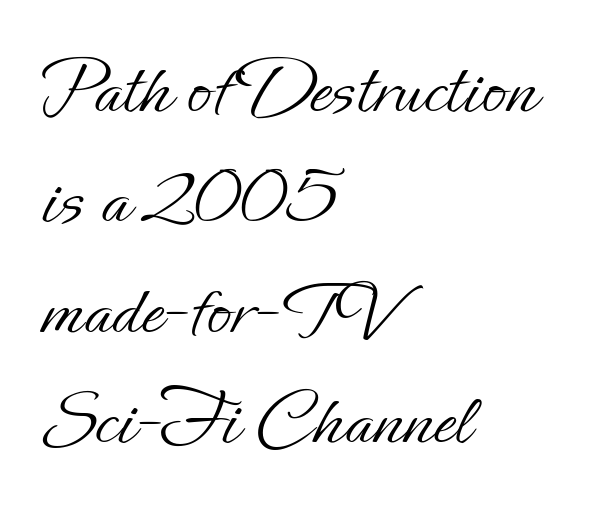
{"bold": "no", "weight": "light", "width": "normal", "stroke_contrast": "low", "x_height": "small", "monospaced": "no", "underline": "no", "align": "left", "line_spacing": "normal", "line_spacing_ratio": 1.38, "letter_spacing": "normal", "letter_spacing_em": 0.0, "glyph_px": 80}
